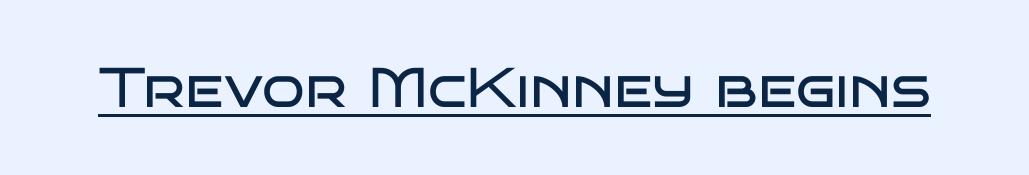
Q: Is the text bold? A: No.
Q: Is the text italic (slanted)? A: No, it is upright.
Q: Is the typeface a serif or a sans-serif typeface? A: Sans-serif.
Q: Is the text underlined? A: Yes.
Q: Is the spacing between letters normal or unusually wide? A: Normal.
Q: Width (condensed, normal, or wide)? A: Wide.
Q: Stroke contrast? A: Low.
Q: x-height? A: Large.
Q: Monospaced? A: No.
